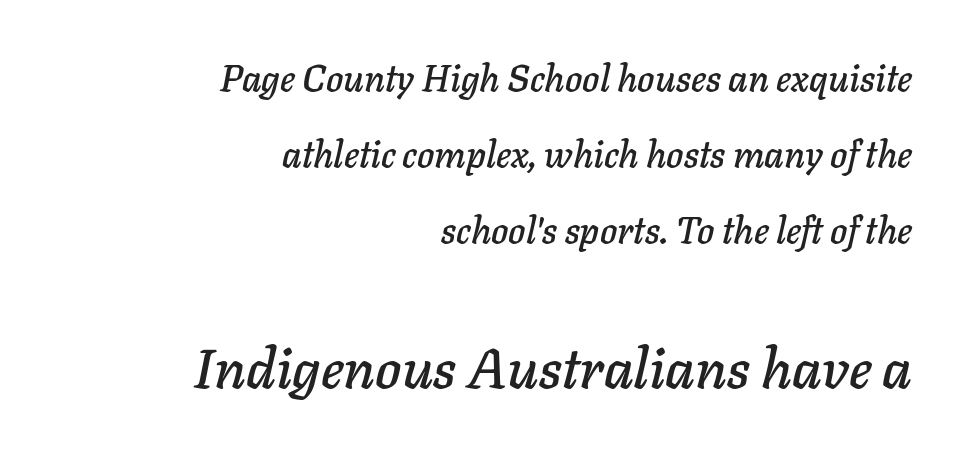
The image shows 56 px text type, italic (leaning right); set right-aligned, loose line spacing (2.06x), normal letter spacing, not underlined; the second (bottom) block is 1.51x larger; low stroke contrast and a medium x-height.
